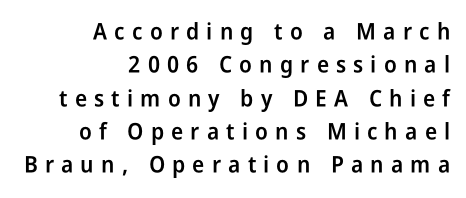
Q: Is the text bold? A: Semi-bold.
Q: Is the text italic (slanted)? A: No, it is upright.
Q: Is the text underlined? A: No.
Q: How is the paragraph aligned? A: Right-aligned.
Q: Is the spacing between letters normal or unusually wide? A: Unusually wide.
Q: Is the spacing between lines tight, normal or loose? A: Normal.
